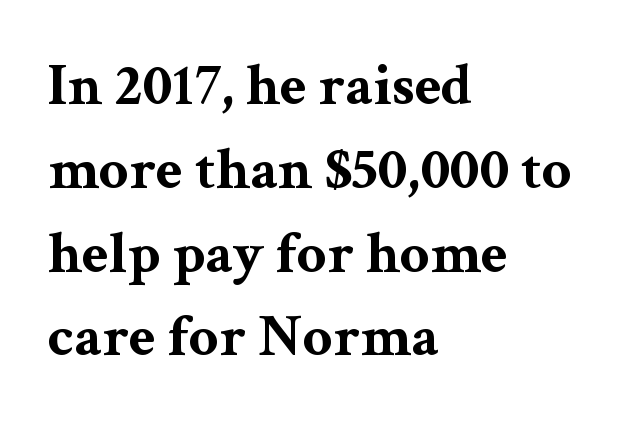
A bare baseline throughout the passage. The face used here is rendered with its standard letterfit. Reading down the block, your eye returns to a fixed left position each line. Small tapered or slab feet sit at the stroke ends, so this counts as serif. Unlike italic type, these characters show no tilt at all. In terms of leading, this rendering sits right in the middle.
